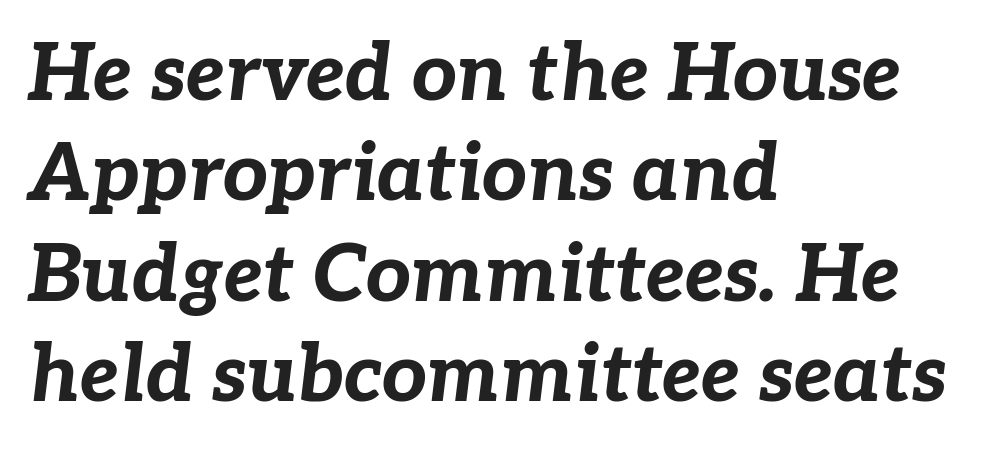
{"italic": "yes", "lean": "right", "slant_degrees": 7, "bold": "yes", "weight": "bold", "width": "normal", "stroke_contrast": "low", "x_height": "medium", "monospaced": "no", "underline": "no", "align": "left", "line_spacing": "normal", "line_spacing_ratio": 1.27, "letter_spacing": "normal", "letter_spacing_em": 0.0, "glyph_px": 79}
